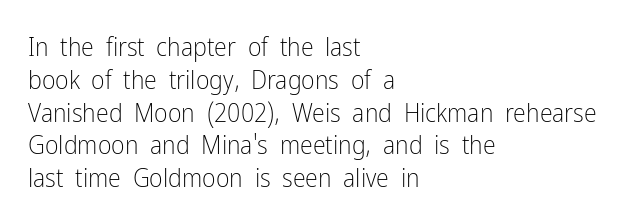
Q: Is the text bold? A: No.
Q: Is the text italic (slanted)? A: No, it is upright.
Q: Is the text underlined? A: No.
Q: How is the paragraph aligned? A: Left-aligned.
Q: Is the spacing between letters normal or unusually wide? A: Normal.
Q: Is the spacing between lines tight, normal or loose? A: Normal.
